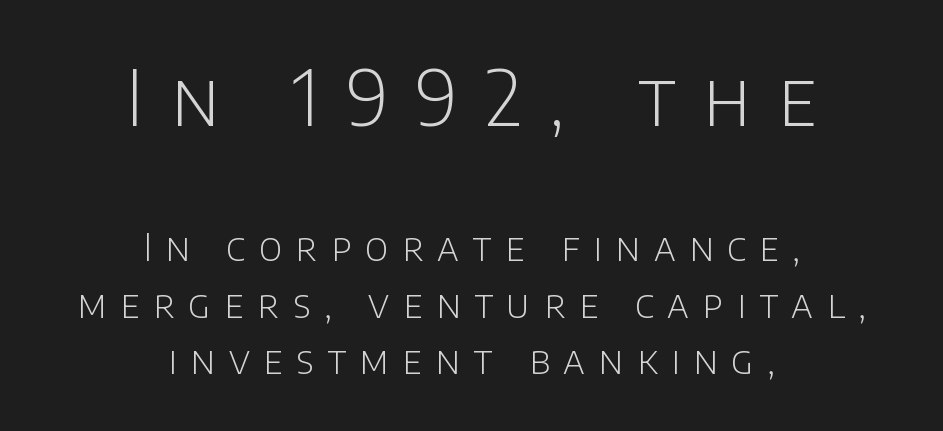
{"serif": "no", "italic": "no", "bold": "no", "weight": "light", "width": "normal", "stroke_contrast": "low", "x_height": "large", "monospaced": "no", "underline": "no", "align": "center", "line_spacing": "normal", "line_spacing_ratio": 1.49, "letter_spacing": "wide", "letter_spacing_em": 0.36, "larger_block": "first", "size_ratio": 2.0, "glyph_px": 76}
